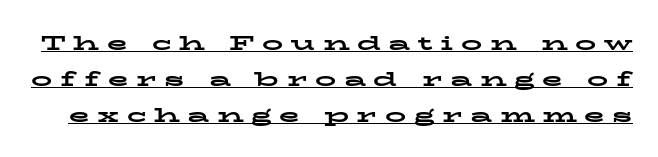
The font's upright variant was chosen for this text. Heft: maximum for text — a bold. The rendered words wear a rule along their underside. Glyph-to-glyph distance is far greater than everyday printed text.
